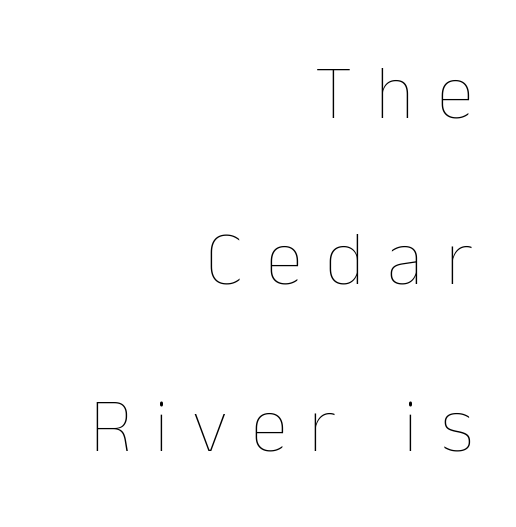
Q: Is the text bold? A: No.
Q: Is the text italic (slanted)? A: No, it is upright.
Q: Is the text underlined? A: No.
Q: How is the paragraph aligned? A: Right-aligned.
Q: Is the spacing between letters normal or unusually wide? A: Unusually wide.
Q: Is the spacing between lines tight, normal or loose? A: Loose.
Q: Width (condensed, normal, or wide)? A: Normal.
Q: Stroke contrast? A: Low.
Q: x-height? A: Medium.
Q: Monospaced? A: No.
